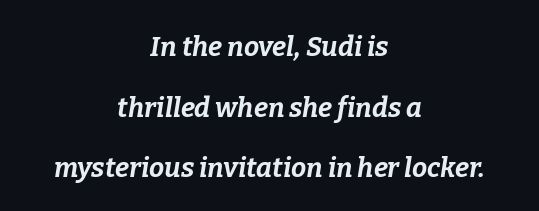
The image shows 27 px bold type, italic (leaning right); set centered, loose line spacing (2.25x), normal letter spacing, not underlined.
